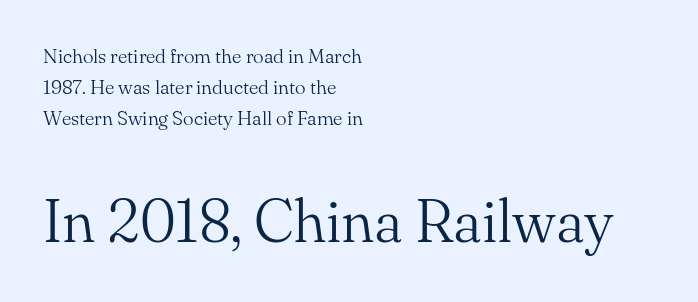
Q: Is the text bold? A: No.
Q: Is the text italic (slanted)? A: No, it is upright.
Q: Is the typeface a serif or a sans-serif typeface? A: Serif.
Q: Is the text underlined? A: No.
Q: How is the paragraph aligned? A: Left-aligned.
Q: Is the spacing between letters normal or unusually wide? A: Normal.
Q: Is the spacing between lines tight, normal or loose? A: Normal.
Q: Which block of text is set in a larger size, the first (top) or the second (bottom)? A: The second (bottom) one.
Q: Width (condensed, normal, or wide)? A: Normal.
Q: Stroke contrast? A: Medium.
Q: x-height? A: Small.
Q: Monospaced? A: No.
